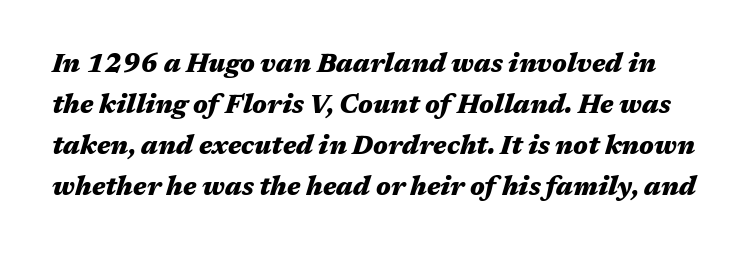
{"italic": "yes", "lean": "right", "slant_degrees": 17, "bold": "yes", "underline": "no", "line_spacing": "normal", "line_spacing_ratio": 1.58, "letter_spacing": "normal", "letter_spacing_em": 0.0, "glyph_px": 26}
